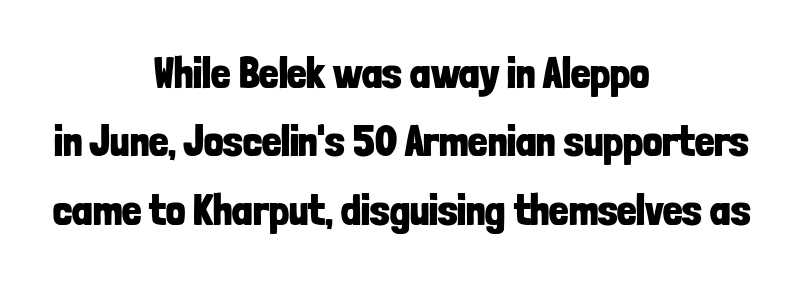
The image shows 43 px bold, condensed sans-serif type, upright; set centered, normal line spacing (1.59x), normal letter spacing, not underlined; low stroke contrast and a medium x-height.
